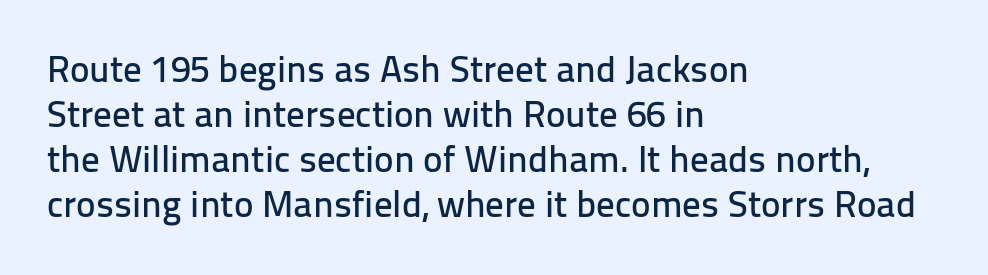
The image shows 37 px sans-serif type, upright; set left-aligned, line spacing 1.22x, normal letter spacing, not underlined; low stroke contrast and a medium x-height.
